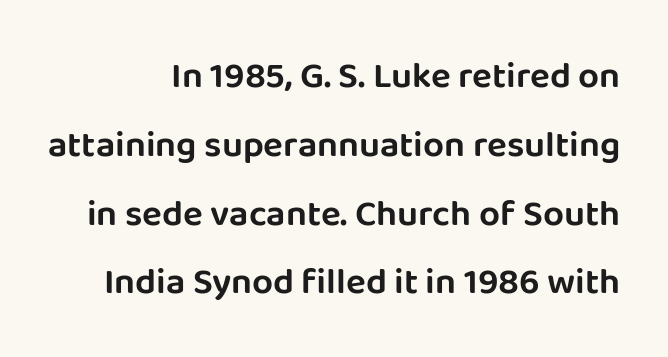
Q: Is the text italic (slanted)? A: No, it is upright.
Q: Is the typeface a serif or a sans-serif typeface? A: Sans-serif.
Q: Is the text underlined? A: No.
Q: Is the spacing between letters normal or unusually wide? A: Normal.
Q: Width (condensed, normal, or wide)? A: Normal.
Q: Stroke contrast? A: Low.
Q: x-height? A: Large.
Q: Monospaced? A: No.
